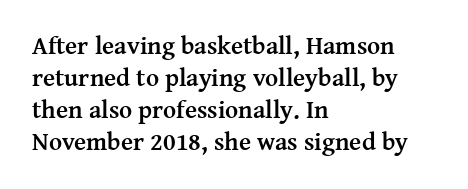
{"italic": "no", "bold": "yes", "underline": "no", "align": "left", "line_spacing": "normal", "line_spacing_ratio": 1.28, "letter_spacing": "normal", "letter_spacing_em": 0.0, "glyph_px": 25}
